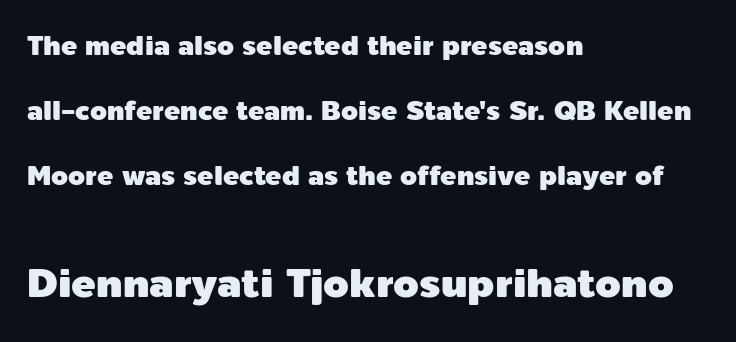
In terms of posture, this sample is upright. The letterforms sit shoulder to shoulder at normal distance. Each row of text sits above clean, open space. Which of the two is more prominent by size? The second, at the bottom.
